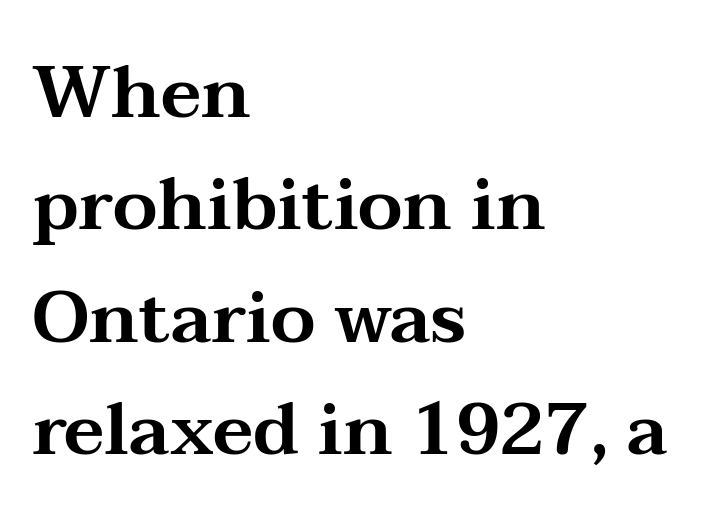
Q: Is the text italic (slanted)? A: No, it is upright.
Q: Is the typeface a serif or a sans-serif typeface? A: Serif.
Q: Is the text underlined? A: No.
Q: How is the paragraph aligned? A: Left-aligned.
Q: Is the spacing between letters normal or unusually wide? A: Normal.
Q: Is the spacing between lines tight, normal or loose? A: Normal.
Q: Width (condensed, normal, or wide)? A: Wide.
Q: Stroke contrast? A: Medium.
Q: x-height? A: Medium.
Q: Monospaced? A: No.
